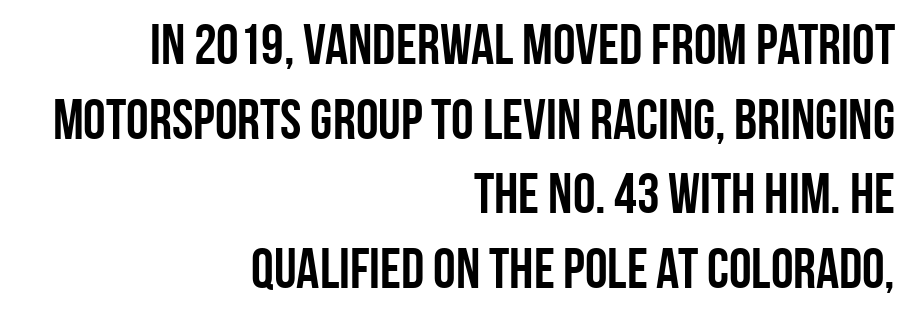
{"serif": "no", "italic": "no", "bold": "yes", "weight": "semibold", "width": "condensed", "stroke_contrast": "low", "x_height": "large", "monospaced": "no", "underline": "no", "align": "right", "line_spacing": "normal", "line_spacing_ratio": 1.31, "letter_spacing": "normal", "letter_spacing_em": 0.0, "glyph_px": 57}
